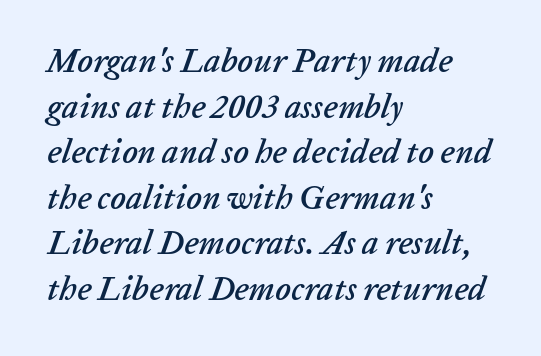
The axis of the letterforms is tilted away from vertical. Does the copy run flush right? No — it runs flush left. Think of a printed novel: that variable character pitch is what you see here. Unmarked baselines from the first word to the last. Students, observe: this is what conventionally led text looks like. Standard letterfit; no display-style spreading of the glyphs.
